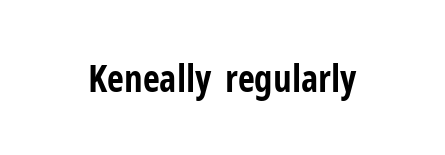
The image shows 37 px bold, condensed sans-serif type, upright; set normal letter spacing, not underlined; low stroke contrast and a medium x-height.
